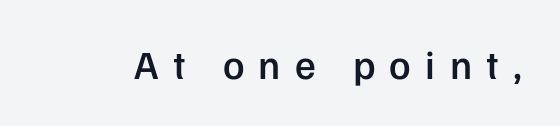
The image shows 40 px semibold sans-serif type, upright; set unusually wide letter spacing (+0.36 em), not underlined; low stroke contrast and a medium x-height.
